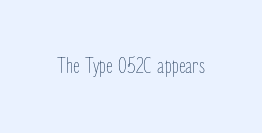
{"italic": "no", "bold": "no", "underline": "no", "letter_spacing": "normal", "letter_spacing_em": 0.0, "glyph_px": 23}
